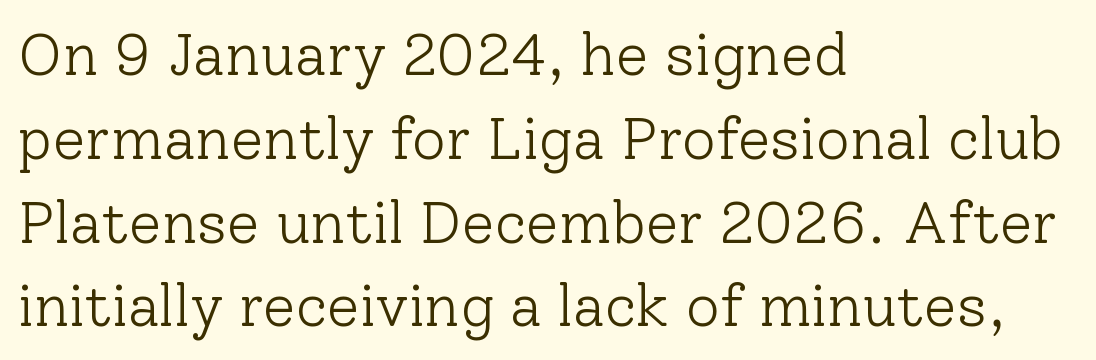
The image shows 59 px light serif type, upright; set left-aligned, normal line spacing (1.42x), normal letter spacing, not underlined; low stroke contrast and a medium x-height.
